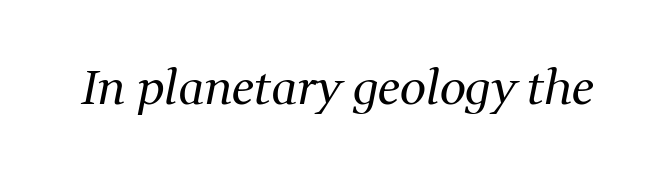
Looks like regular typesetting: each glyph gets only the width it needs. Regarding serifs, this sample has them. The typography opts for an oblique posture over an upright one. The passage shown has conventional tracking throughout. Has an underline been added? It has not. The letters look calm and open, with moderate or lighter stems.
